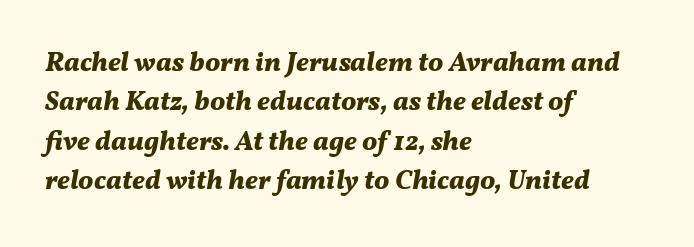
{"italic": "yes", "lean": "right", "slant_degrees": 11, "bold": "yes", "underline": "no", "align": "left", "line_spacing": "normal", "line_spacing_ratio": 1.46, "letter_spacing": "normal", "letter_spacing_em": 0.0, "glyph_px": 27}
